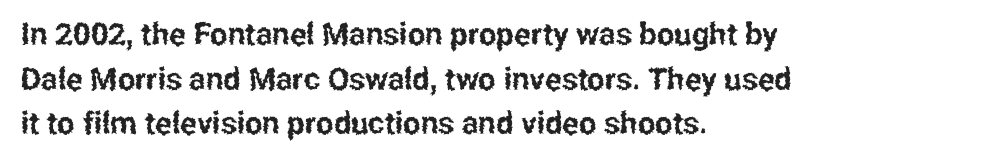
The image shows 31 px condensed sans-serif type, upright; set left-aligned, normal line spacing (1.44x), normal letter spacing, not underlined; low stroke contrast and a medium x-height.
